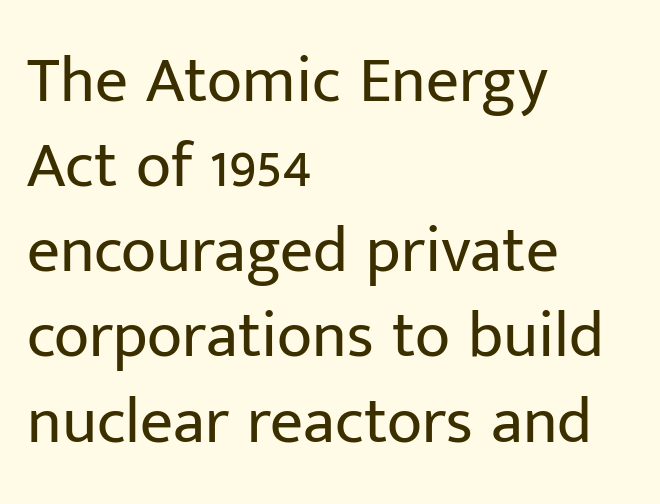
{"serif": "no", "italic": "no", "bold": "no", "weight": "regular", "width": "normal", "stroke_contrast": "low", "x_height": "medium", "monospaced": "no", "underline": "no", "align": "left", "line_spacing": "normal", "line_spacing_ratio": 1.31, "letter_spacing": "normal", "letter_spacing_em": 0.0, "glyph_px": 65}
